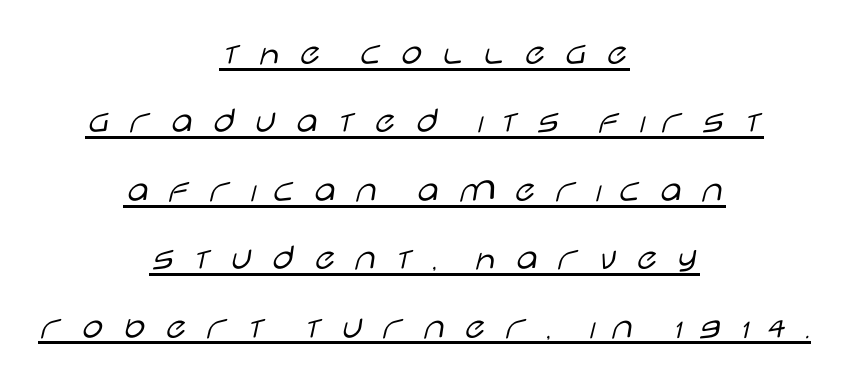
Compared with undecorated copy, this sample adds a rule below the words. Letterform terminals end flat and unadorned throughout the passage. The letters are spread apart with noticeably loose tracking. Reading down the block, each line starts at a different indent, mirrored at its end. You could not count columns in this text — the font is proportionally spaced.
